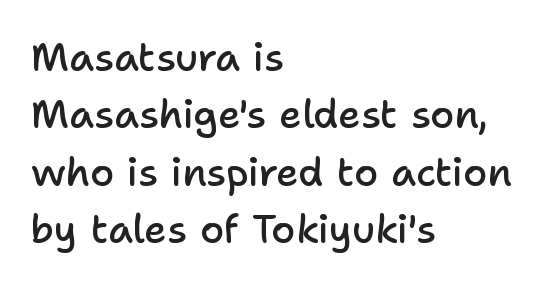
{"serif": "no", "italic": "no", "bold": "semi", "weight": "semibold", "width": "normal", "stroke_contrast": "low", "x_height": "medium", "monospaced": "no", "underline": "no", "align": "left", "line_spacing": "normal", "line_spacing_ratio": 1.47, "letter_spacing": "normal", "letter_spacing_em": 0.0, "glyph_px": 39}
